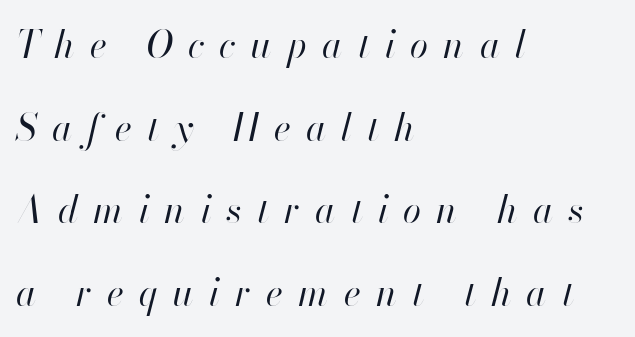
Q: Is the text bold? A: No.
Q: Is the text italic (slanted)? A: Yes, it leans right by about 13 degrees.
Q: Is the text underlined? A: No.
Q: How is the paragraph aligned? A: Left-aligned.
Q: Is the spacing between letters normal or unusually wide? A: Unusually wide.
Q: Is the spacing between lines tight, normal or loose? A: Loose.
Q: Width (condensed, normal, or wide)? A: Normal.
Q: Stroke contrast? A: High.
Q: x-height? A: Small.
Q: Monospaced? A: No.
